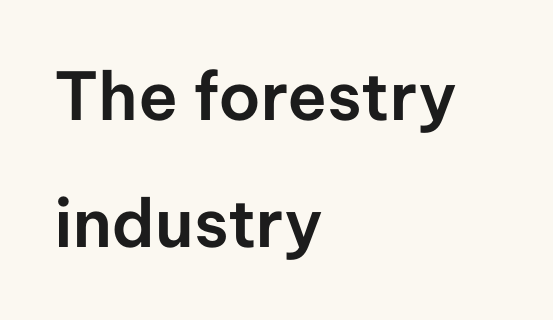
{"serif": "no", "italic": "no", "width": "normal", "stroke_contrast": "low", "x_height": "medium", "monospaced": "no", "underline": "no", "align": "left", "line_spacing": "loose", "line_spacing_ratio": 1.93, "letter_spacing": "normal", "letter_spacing_em": 0.0, "glyph_px": 66}
